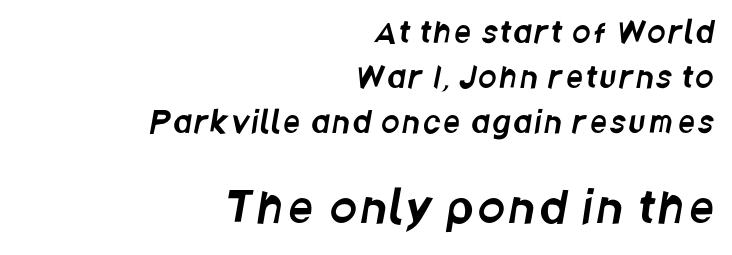
The image shows 43 px condensed sans-serif type; set right-aligned, normal line spacing (1.56x), not underlined; the second (bottom) block is 1.48x larger; low stroke contrast and a large x-height.
